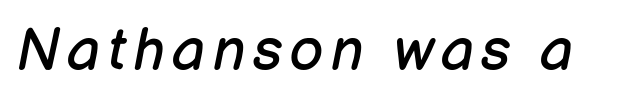
The letters are slanted; this is an italic face. The string is rendered with underlining switched off. The rendering uses natural spacing where letterforms have individual widths. No extra ink here — the face is not bold.
